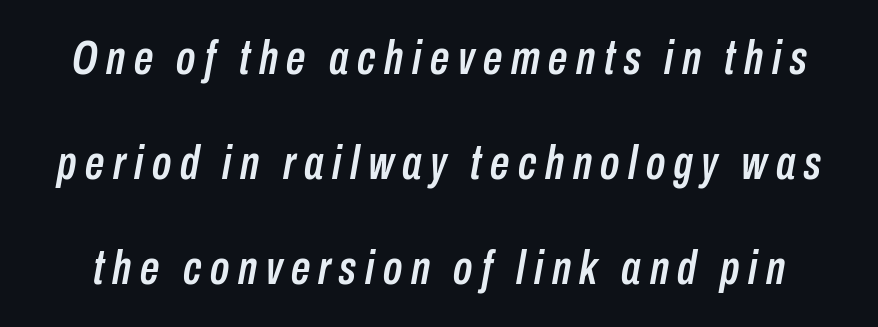
Q: Is the text italic (slanted)? A: Yes, it leans right by about 10 degrees.
Q: Is the text underlined? A: No.
Q: Is the spacing between lines tight, normal or loose? A: Loose.
Q: Width (condensed, normal, or wide)? A: Condensed.
Q: Stroke contrast? A: Low.
Q: x-height? A: Medium.
Q: Monospaced? A: No.
